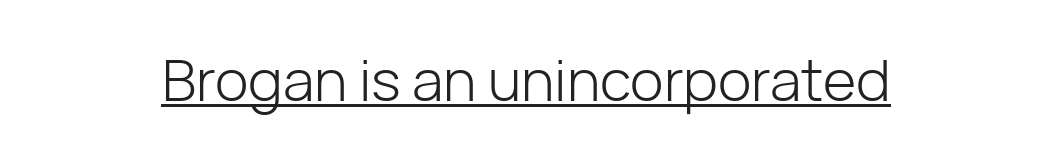
Q: Is the text bold? A: No.
Q: Is the text italic (slanted)? A: No, it is upright.
Q: Is the typeface a serif or a sans-serif typeface? A: Sans-serif.
Q: Is the text underlined? A: Yes.
Q: How is the paragraph aligned? A: Centered.
Q: Is the spacing between letters normal or unusually wide? A: Normal.
Q: Width (condensed, normal, or wide)? A: Normal.
Q: Stroke contrast? A: Low.
Q: x-height? A: Medium.
Q: Monospaced? A: No.
